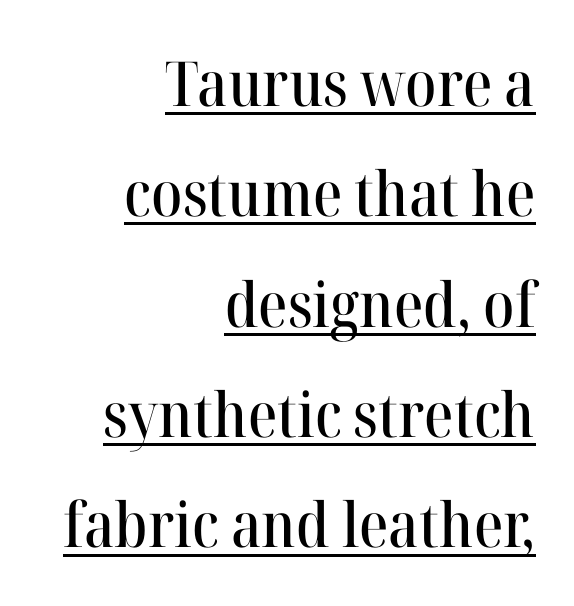
Line endings align vertically; line beginnings do not. Stroke terminals: seriffed. Words appear dense and cohesive because spacing is normal. Underlining? Definitely there.
